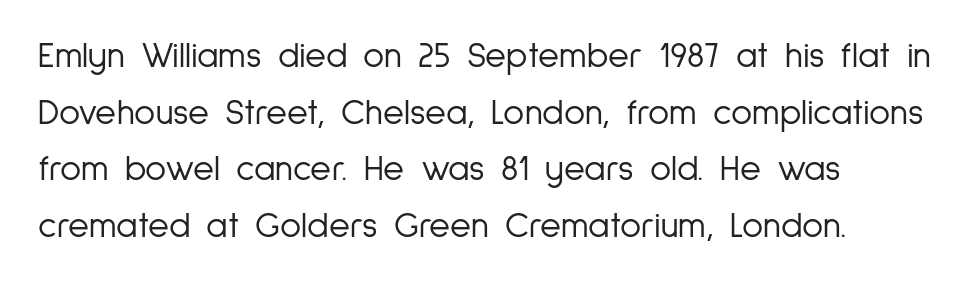
The zone under the glyphs is completely vacant. This sample has the flowing, uneven cadence of proportional lettering. Ordinary non-slanted type is in use. Compared with typical paragraphs, the rows here are spaced about the same.
